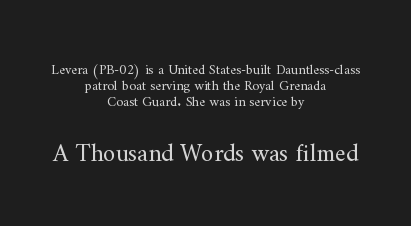
Q: Is the text bold? A: No.
Q: Is the text italic (slanted)? A: No, it is upright.
Q: Is the text underlined? A: No.
Q: How is the paragraph aligned? A: Centered.
Q: Is the spacing between letters normal or unusually wide? A: Normal.
Q: Is the spacing between lines tight, normal or loose? A: Tight.
Q: Which block of text is set in a larger size, the first (top) or the second (bottom)? A: The second (bottom) one.
